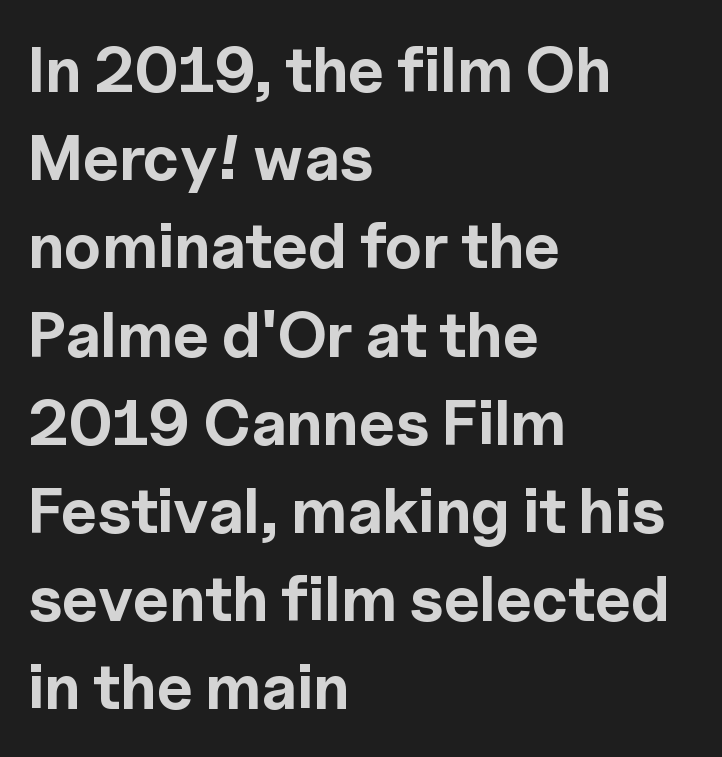
Words appear dense and cohesive because spacing is normal. Posture: straight, roman, zero tilt. Successive baselines arrive at the customary interval. In terms of letterform style, serifs are entirely absent. Bold? Absolutely — the strokes are thick and heavy.
